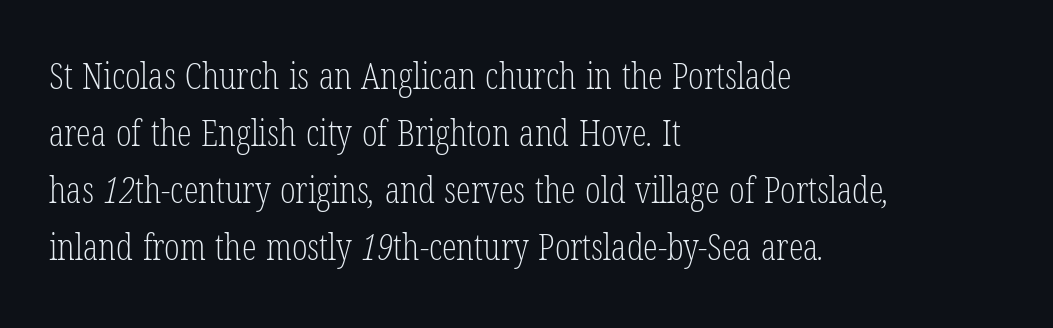
The image shows 37 px light, condensed serif type; set left-aligned, normal line spacing (1.54x), normal letter spacing, not underlined; low stroke contrast and a medium x-height.
